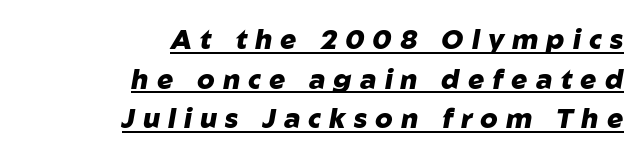
The image shows 27 px bold type, italic (leaning right); set right-aligned, normal line spacing (1.47x), unusually wide letter spacing (+0.3 em), underlined.
